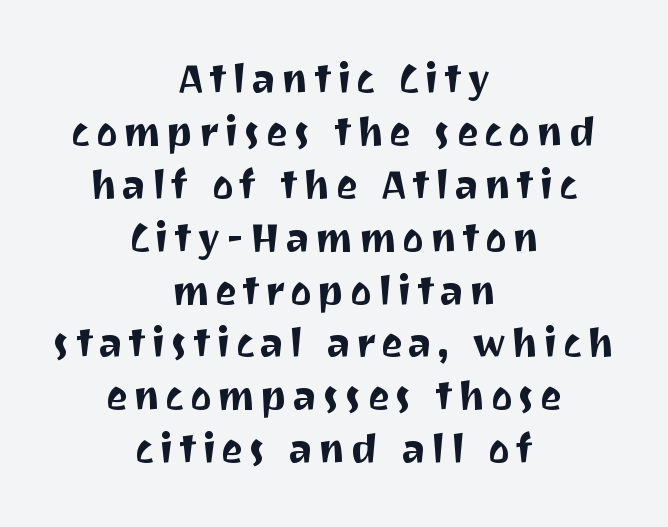
Q: Is the text italic (slanted)? A: No, it is upright.
Q: Is the typeface a serif or a sans-serif typeface? A: Sans-serif.
Q: Is the text underlined? A: No.
Q: How is the paragraph aligned? A: Centered.
Q: Is the spacing between lines tight, normal or loose? A: Normal.
Q: Width (condensed, normal, or wide)? A: Normal.
Q: Stroke contrast? A: Medium.
Q: x-height? A: Medium.
Q: Monospaced? A: No.
